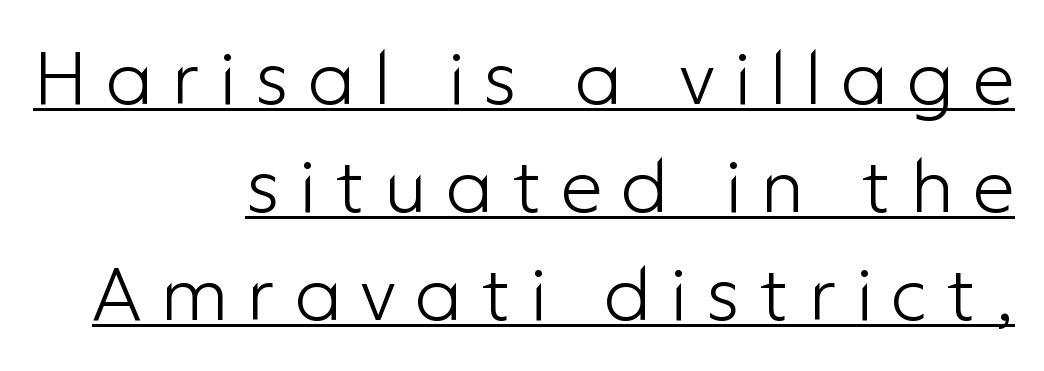
The image shows 75 px light sans-serif type, upright; set right-aligned, normal line spacing (1.44x), unusually wide letter spacing (+0.25 em), underlined; low stroke contrast and a medium x-height.
